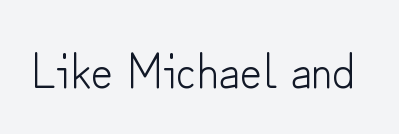
{"serif": "no", "italic": "no", "bold": "no", "weight": "light", "width": "normal", "stroke_contrast": "low", "x_height": "small", "monospaced": "no", "underline": "no", "letter_spacing": "normal", "letter_spacing_em": 0.0, "glyph_px": 49}
